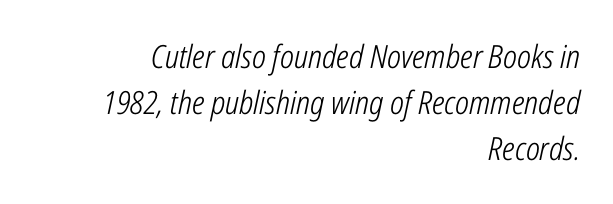
The image shows 32 px light, condensed type, italic (leaning right); set right-aligned, normal line spacing (1.44x), normal letter spacing, not underlined; low stroke contrast and a medium x-height.
